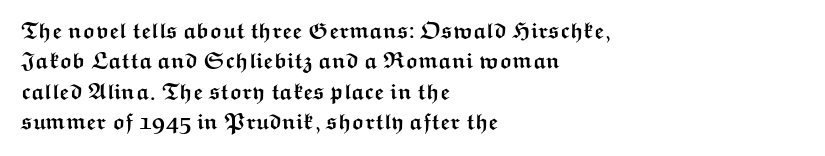
The image shows 22 px bold type, upright; set left-aligned, normal line spacing (1.38x), normal letter spacing, not underlined.
